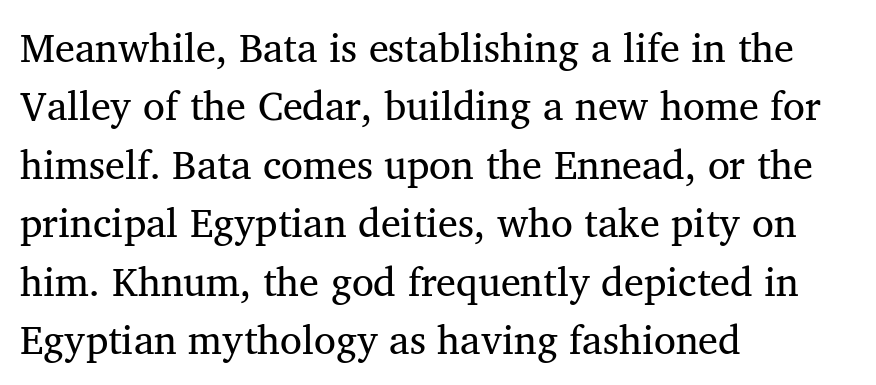
{"serif": "yes", "italic": "no", "bold": "no", "weight": "regular", "width": "normal", "stroke_contrast": "medium", "x_height": "medium", "monospaced": "no", "underline": "no", "align": "left", "line_spacing": "normal", "line_spacing_ratio": 1.46, "letter_spacing": "normal", "letter_spacing_em": 0.0, "glyph_px": 40}
